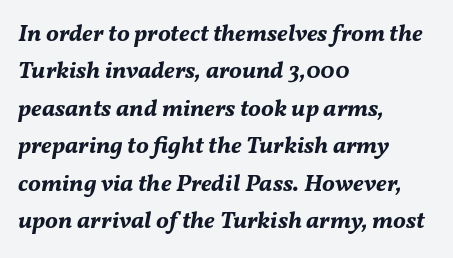
The paragraph shown leans on its left margin. Regular leading. Designer's note — italics engaged. These lines carry a lot of weight — the face is fully bold. Check under the words: just untouched page.
